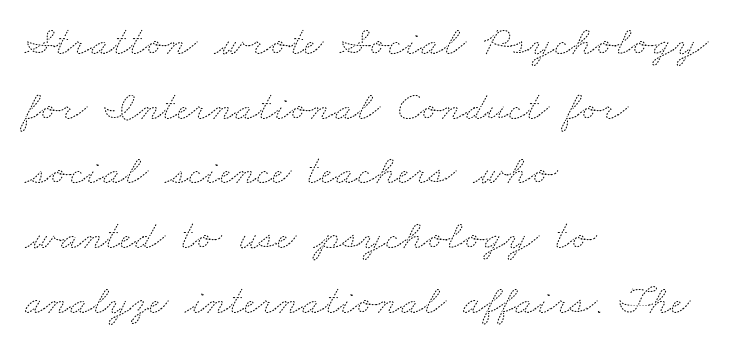
Q: Is the text bold? A: No.
Q: Is the text underlined? A: No.
Q: How is the paragraph aligned? A: Left-aligned.
Q: Is the spacing between letters normal or unusually wide? A: Normal.
Q: Is the spacing between lines tight, normal or loose? A: Normal.
Q: Width (condensed, normal, or wide)? A: Wide.
Q: Stroke contrast? A: Medium.
Q: x-height? A: Small.
Q: Monospaced? A: No.
